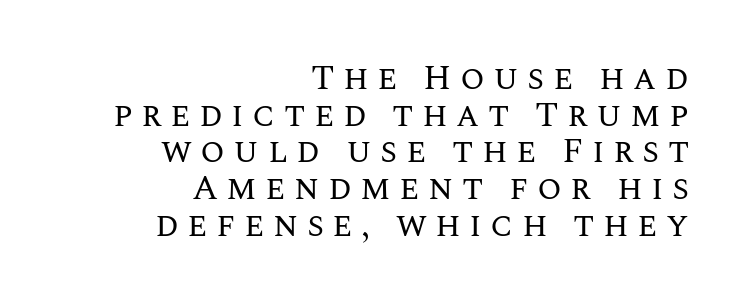
{"italic": "no", "bold": "no", "weight": "regular", "width": "normal", "stroke_contrast": "medium", "x_height": "large", "monospaced": "no", "underline": "no", "align": "right", "line_spacing": "tight", "line_spacing_ratio": 1.05, "letter_spacing": "wide", "letter_spacing_em": 0.24, "glyph_px": 35}
